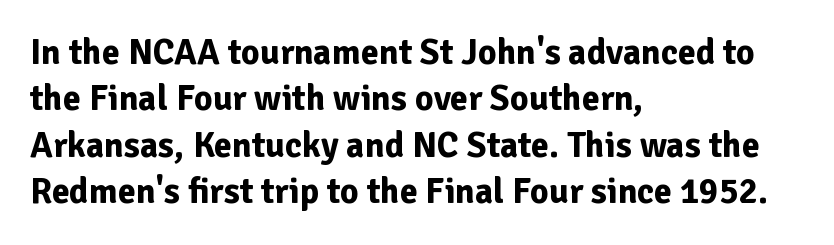
The image shows 36 px bold sans-serif type, upright; set left-aligned, normal line spacing (1.29x), normal letter spacing, not underlined; low stroke contrast and a medium x-height.
